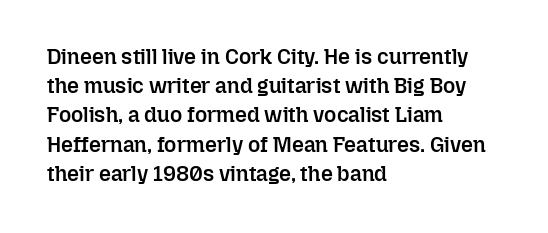
The face used here is a semibold: visibly heavier than regular, lighter than bold. Italic? Not at all — the glyphs are vertical. Default kerning and tracking; the words read as compact shapes. The paragraph shown leans on its left margin. Clear beneath every line of the passage.
